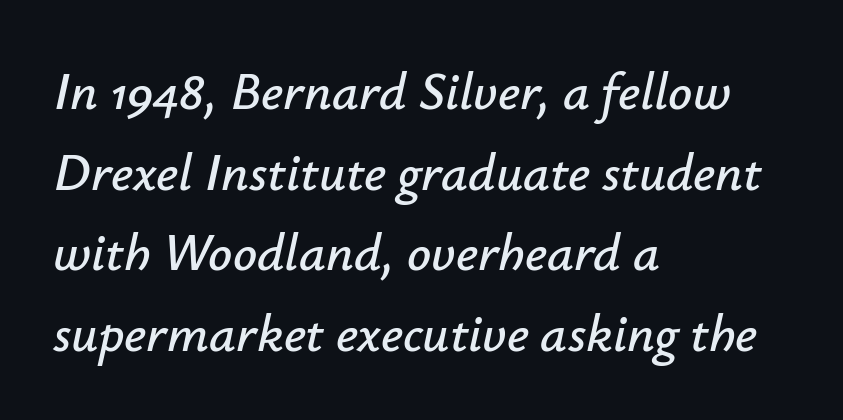
{"italic": "yes", "lean": "right", "slant_degrees": 12, "width": "normal", "stroke_contrast": "low", "x_height": "small", "monospaced": "no", "underline": "no", "align": "left", "line_spacing": "normal", "line_spacing_ratio": 1.52, "letter_spacing": "normal", "letter_spacing_em": 0.0, "glyph_px": 53}
